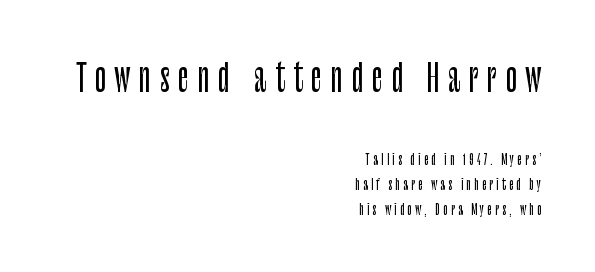
The image shows 37 px condensed sans-serif type, upright; set right-aligned, line spacing 1.79x, unusually wide letter spacing (+0.24 em), not underlined; the first (top) block is 2.64x larger; low stroke contrast and a large x-height.
